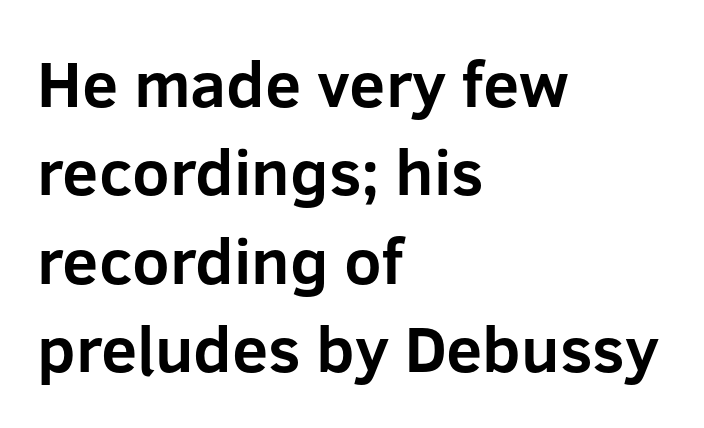
{"serif": "no", "italic": "no", "bold": "yes", "weight": "bold", "width": "normal", "stroke_contrast": "low", "x_height": "medium", "monospaced": "no", "underline": "no", "align": "left", "line_spacing": "normal", "line_spacing_ratio": 1.36, "letter_spacing": "normal", "letter_spacing_em": 0.0, "glyph_px": 65}
